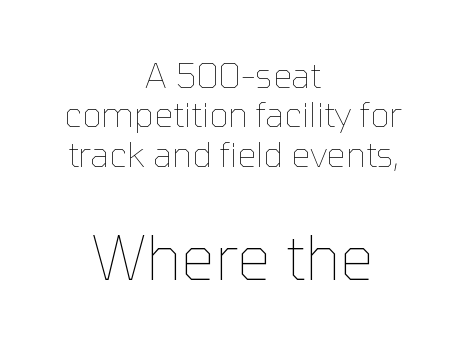
This rendering features lettering with no underline. The compositor balanced each line on the midline. Vertical strokes here are truly vertical. The block sitting lower on the canvas is the one with enlarged characters. There is no visible air inserted between adjacent glyphs. Think of a printed novel: that variable character pitch is what you see here.
